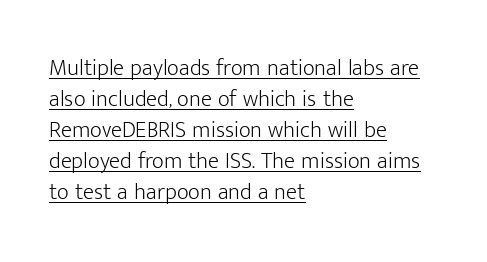
Q: Is the text bold? A: No.
Q: Is the text italic (slanted)? A: No, it is upright.
Q: Is the text underlined? A: Yes.
Q: How is the paragraph aligned? A: Left-aligned.
Q: Is the spacing between letters normal or unusually wide? A: Normal.
Q: Is the spacing between lines tight, normal or loose? A: Normal.
